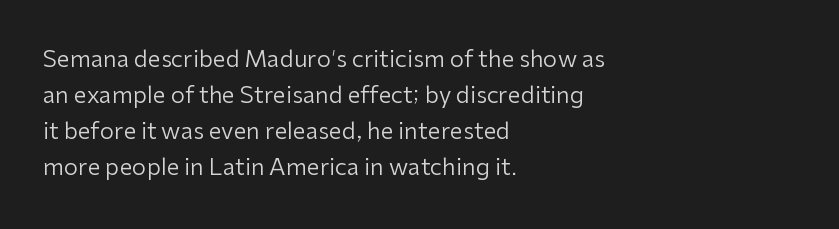
Q: Is the text bold? A: No.
Q: Is the text italic (slanted)? A: No, it is upright.
Q: Is the text underlined? A: No.
Q: How is the paragraph aligned? A: Left-aligned.
Q: Is the spacing between letters normal or unusually wide? A: Normal.
Q: Is the spacing between lines tight, normal or loose? A: Normal.
